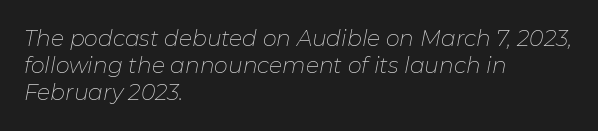
The image shows 22 px text type, italic (leaning right); set left-aligned, line spacing 1.23x, normal letter spacing, not underlined.
